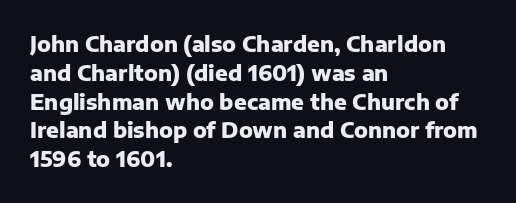
Leftover space on each line is placed entirely after the last word. The baseline area is clear. Tracking value appears to be zero — textbook default spacing. Is the type bold? Yes — the strokes are clearly thick and heavy.
